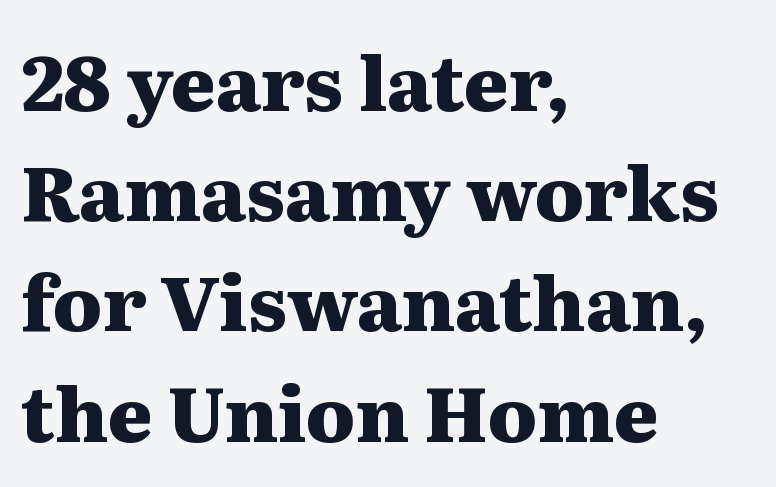
Q: Is the text bold? A: Yes.
Q: Is the text italic (slanted)? A: No, it is upright.
Q: Is the typeface a serif or a sans-serif typeface? A: Serif.
Q: Is the text underlined? A: No.
Q: How is the paragraph aligned? A: Left-aligned.
Q: Is the spacing between letters normal or unusually wide? A: Normal.
Q: Is the spacing between lines tight, normal or loose? A: Normal.
Q: Width (condensed, normal, or wide)? A: Wide.
Q: Stroke contrast? A: Medium.
Q: x-height? A: Medium.
Q: Monospaced? A: No.
